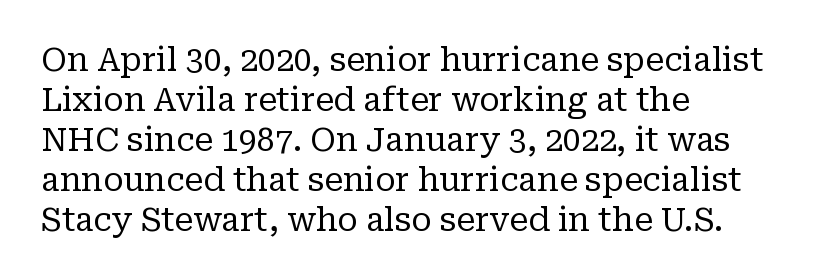
The image shows 32 px regular-weight serif type, upright; set left-aligned, normal line spacing (1.25x), normal letter spacing, not underlined; low stroke contrast and a medium x-height.
